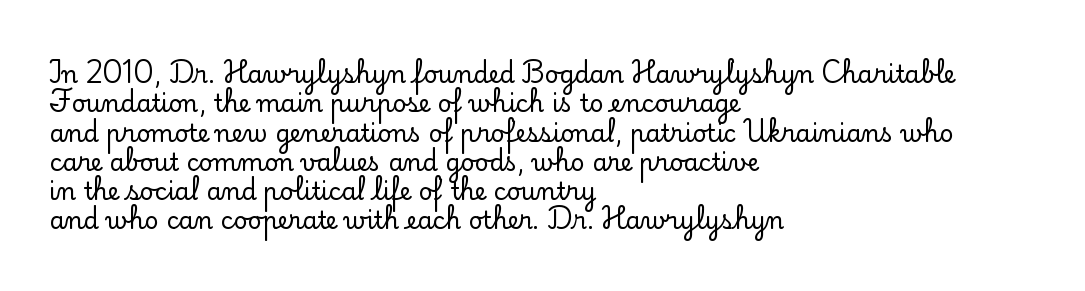
{"italic": "no", "underline": "no", "align": "left", "line_spacing_ratio": 1.22, "letter_spacing": "normal", "letter_spacing_em": 0.0, "glyph_px": 24}
